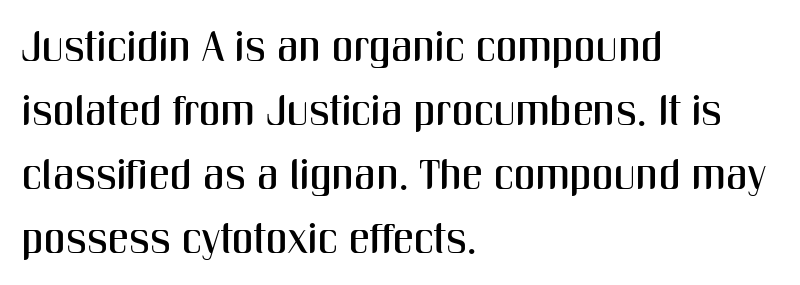
{"serif": "no", "italic": "no", "width": "condensed", "stroke_contrast": "medium", "x_height": "medium", "monospaced": "no", "underline": "no", "align": "left", "line_spacing": "normal", "line_spacing_ratio": 1.52, "letter_spacing": "normal", "letter_spacing_em": 0.0, "glyph_px": 42}
